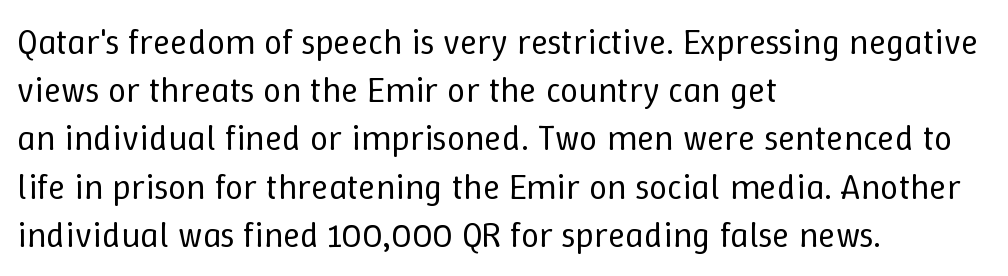
{"italic": "no", "bold": "no", "weight": "regular", "width": "normal", "stroke_contrast": "low", "x_height": "medium", "monospaced": "no", "underline": "no", "align": "left", "line_spacing": "normal", "line_spacing_ratio": 1.34, "letter_spacing": "normal", "letter_spacing_em": 0.0, "glyph_px": 36}
